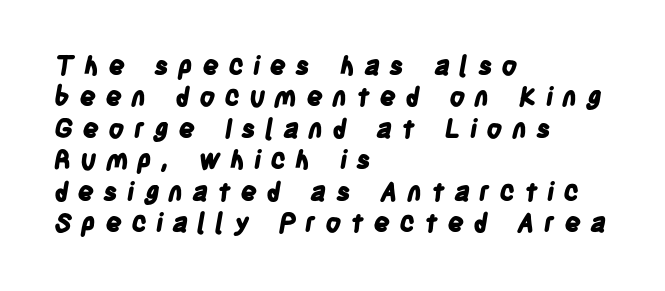
The image shows 26 px bold type; set left-aligned, line spacing 1.21x, unusually wide letter spacing (+0.35 em), not underlined.
